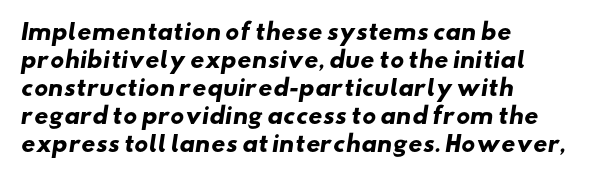
The setting favours the left margin, as ordinary paragraphs usually do. Students, this is bold: see how much ink each stroke carries. The type is set solid horizontally, with unmodified tracking. This rendering features lettering with no underline.
